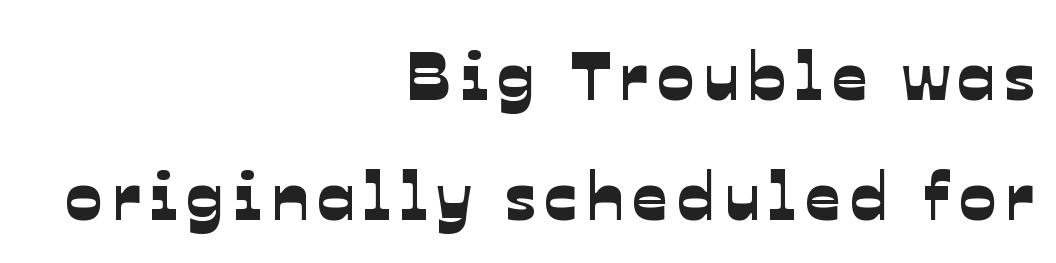
The image shows 69 px sans-serif type; set right-aligned, line spacing 1.74x, not underlined; low stroke contrast and a medium x-height.
